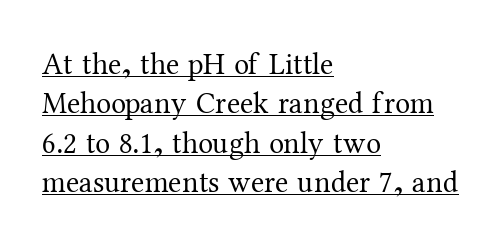
The image shows 30 px regular-weight serif type, upright; set left-aligned, normal line spacing (1.31x), normal letter spacing, underlined; medium stroke contrast and a medium x-height.
